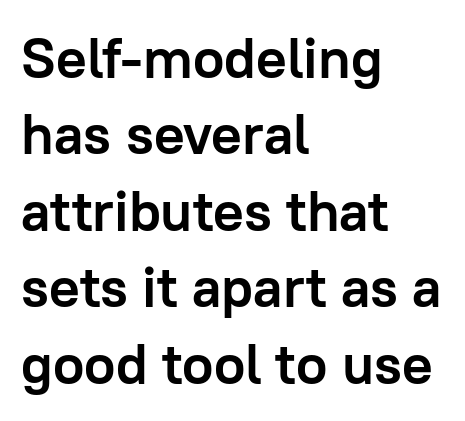
Between one letter and the next there's only the usual sliver of space. Serifs: no, the terminals of the letterforms are clean. Any mark beneath the type? The region is blank. Pretty heavy lettering here — definitely bold. Notice how descenders clear the ascenders below comfortably — that's standard leading.
